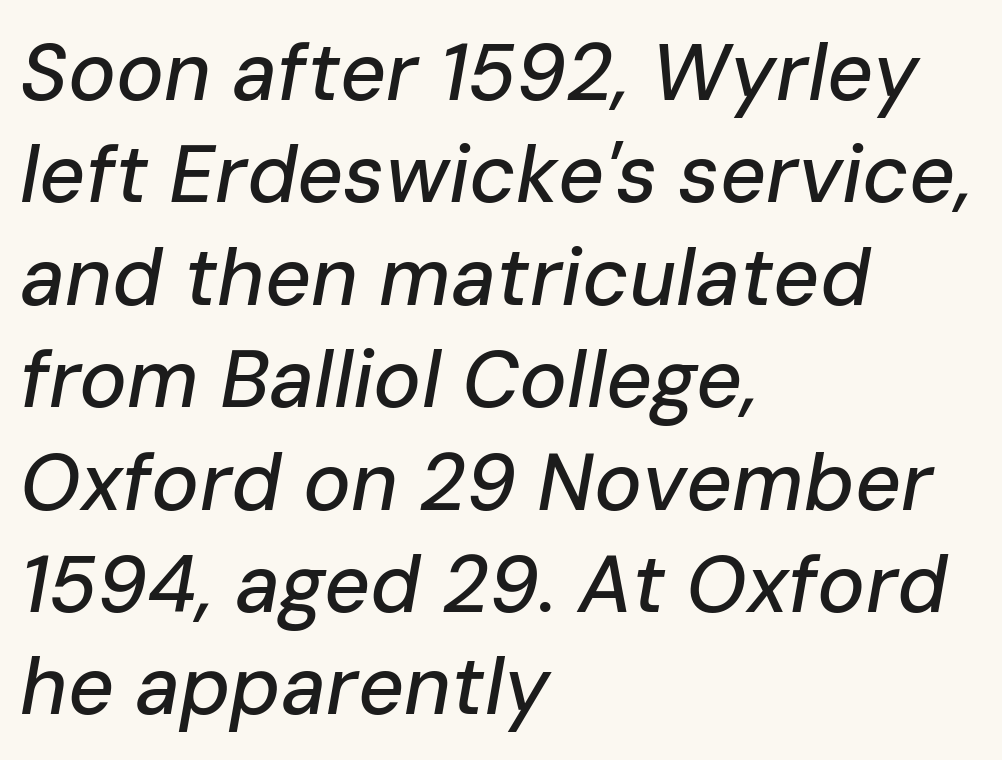
Q: Is the text italic (slanted)? A: Yes, it leans right by about 10 degrees.
Q: Is the text underlined? A: No.
Q: How is the paragraph aligned? A: Left-aligned.
Q: Is the spacing between letters normal or unusually wide? A: Normal.
Q: Is the spacing between lines tight, normal or loose? A: Normal.
Q: Width (condensed, normal, or wide)? A: Normal.
Q: Stroke contrast? A: Low.
Q: x-height? A: Medium.
Q: Monospaced? A: No.
